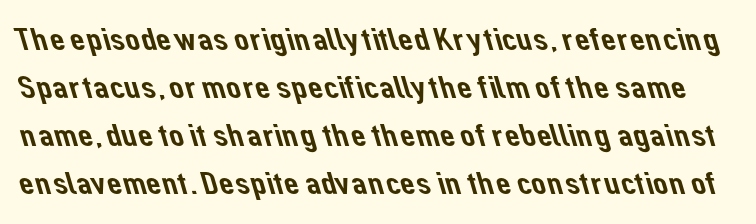
Q: Is the typeface a serif or a sans-serif typeface? A: Sans-serif.
Q: Is the text underlined? A: No.
Q: Is the spacing between letters normal or unusually wide? A: Normal.
Q: Is the spacing between lines tight, normal or loose? A: Normal.
Q: Width (condensed, normal, or wide)? A: Normal.
Q: Stroke contrast? A: Low.
Q: x-height? A: Medium.
Q: Monospaced? A: No.
